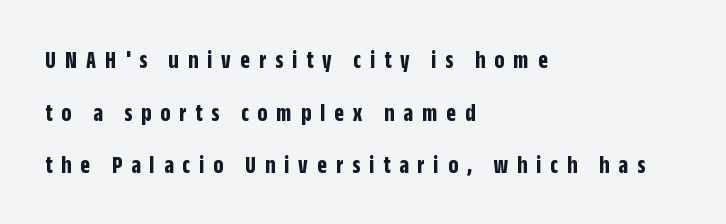
The image shows 25 px bold type, upright; set left-aligned, loose line spacing (2.11x), unusually wide letter spacing (+0.36 em), not underlined.
